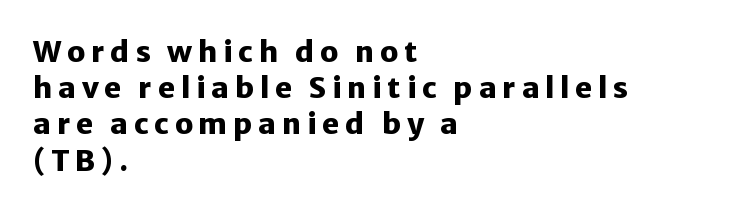
The image shows 29 px heavy sans-serif type, upright; set left-aligned, normal line spacing (1.25x), unusually wide letter spacing (+0.2 em), not underlined; low stroke contrast and a medium x-height.
